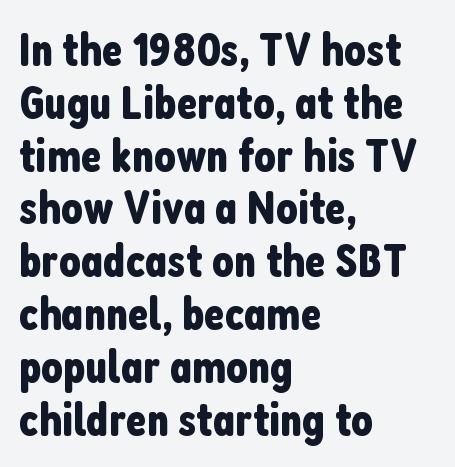
The image shows 48 px condensed sans-serif type, upright; set left-aligned, tight line spacing (1.1x), normal letter spacing, not underlined; low stroke contrast and a medium x-height.
